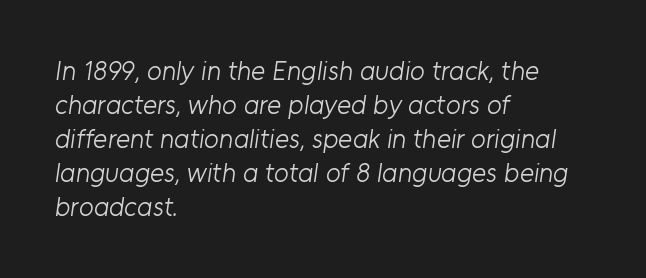
The lines sit at an ordinary, default distance from one another. Nothing heavy about these letters — not bold at all. Underlining? Definitely not there. Left-aligned paragraph, ragged on the right.
